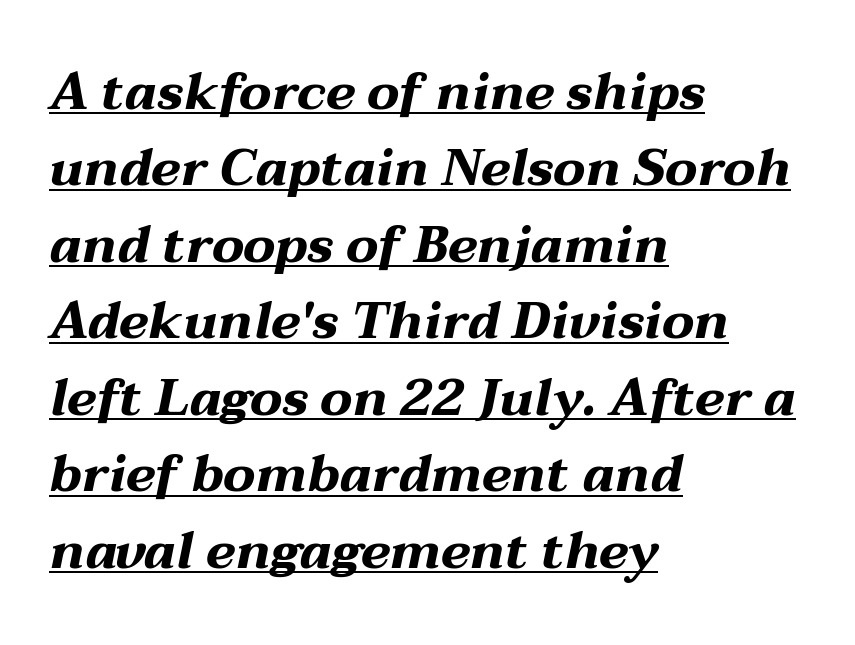
Evenly set lines give the paragraph a standard silhouette. As a designer I'd log this as weight 700, bold. Each letter keeps its own natural width here, so spacing adapts to shape. Quick note: underline on.
